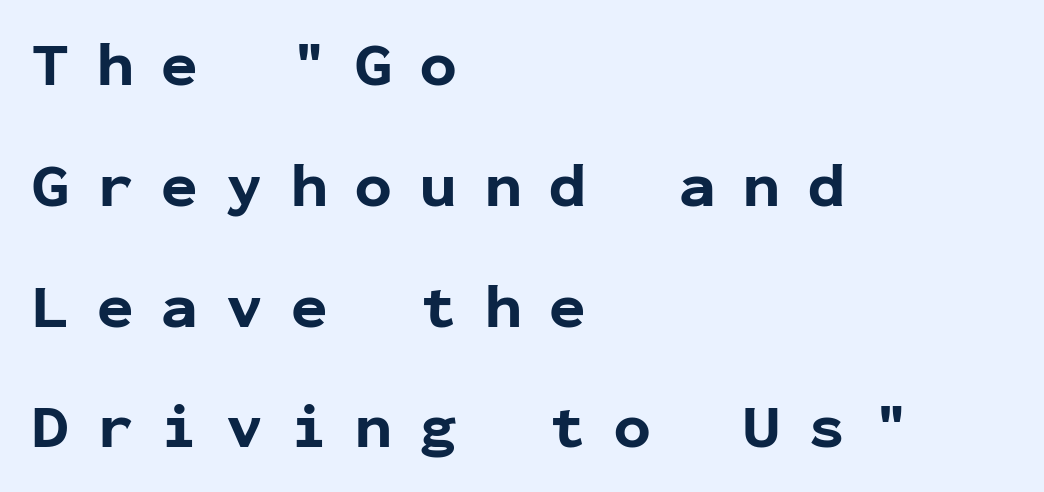
Q: Is the text bold? A: Yes.
Q: Is the text italic (slanted)? A: No, it is upright.
Q: Is the typeface a serif or a sans-serif typeface? A: Sans-serif.
Q: Is the text underlined? A: No.
Q: How is the paragraph aligned? A: Left-aligned.
Q: Is the spacing between letters normal or unusually wide? A: Unusually wide.
Q: Is the spacing between lines tight, normal or loose? A: Loose.
Q: Width (condensed, normal, or wide)? A: Normal.
Q: Stroke contrast? A: Low.
Q: x-height? A: Medium.
Q: Monospaced? A: Yes.
